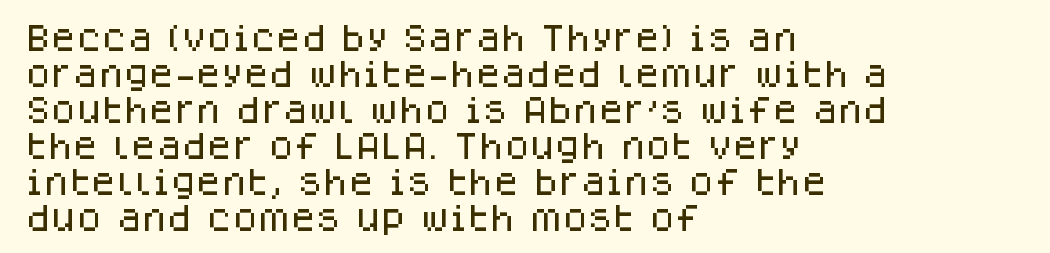
Q: Is the text italic (slanted)? A: No, it is upright.
Q: Is the typeface a serif or a sans-serif typeface? A: Sans-serif.
Q: Is the text underlined? A: No.
Q: How is the paragraph aligned? A: Left-aligned.
Q: Is the spacing between letters normal or unusually wide? A: Normal.
Q: Width (condensed, normal, or wide)? A: Normal.
Q: Stroke contrast? A: Low.
Q: x-height? A: Large.
Q: Monospaced? A: No.
